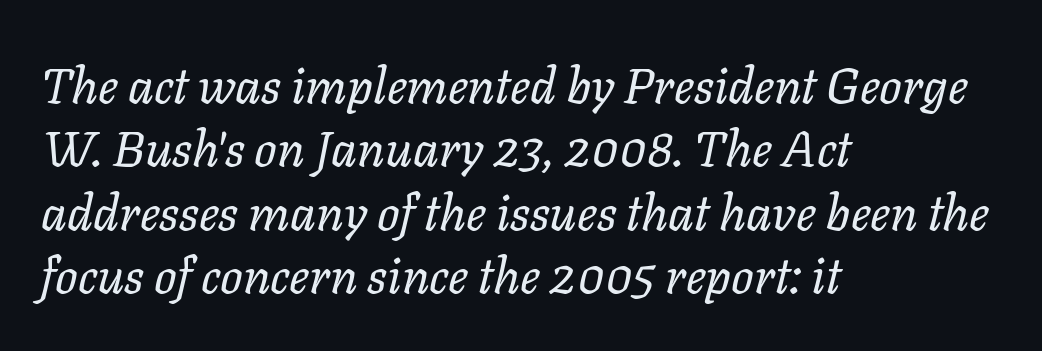
The image shows 50 px regular-weight type, italic (leaning right); set left-aligned, normal line spacing (1.27x), normal letter spacing, not underlined; low stroke contrast and a medium x-height.
